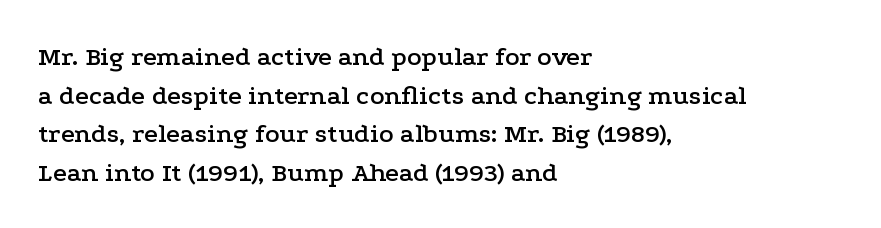
{"italic": "no", "underline": "no", "align": "left", "line_spacing": "normal", "line_spacing_ratio": 1.43, "letter_spacing": "normal", "letter_spacing_em": 0.0, "glyph_px": 27}
